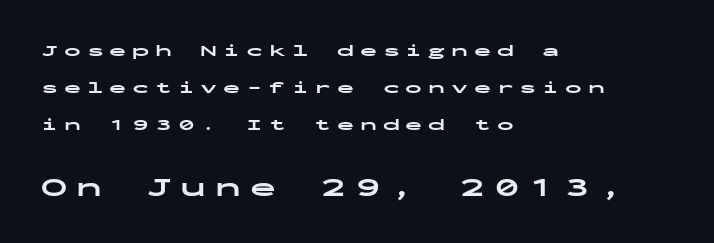
{"italic": "no", "bold": "yes", "underline": "no", "align": "left", "line_spacing": "loose", "line_spacing_ratio": 2.19, "letter_spacing": "wide", "letter_spacing_em": 0.34, "larger_block": "second", "size_ratio": 1.53, "glyph_px": 26}
